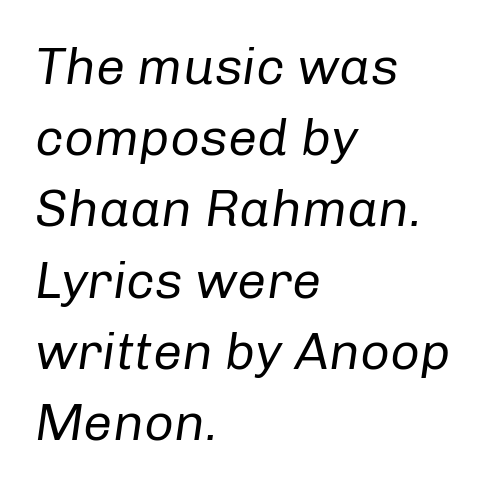
The image shows 52 px regular-weight type, italic (leaning right); set left-aligned, normal line spacing (1.37x), normal letter spacing, not underlined; low stroke contrast and a medium x-height.
